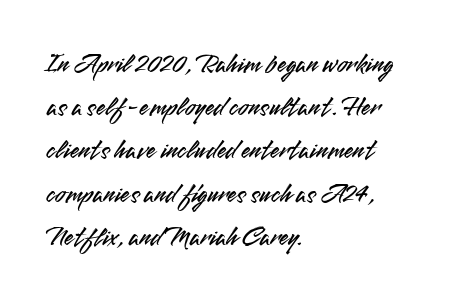
Anything drawn beneath the words? Only blank space. In terms of letterspacing, this is plain default setting. The block of text has a typical density, with ordinary space between rows. Horizontal alignment here is leftward, the default for most running prose.
